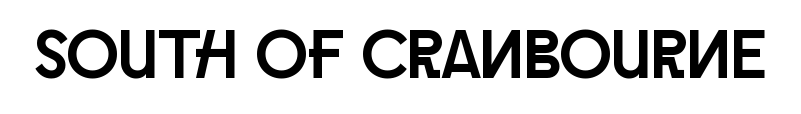
Q: Is the text italic (slanted)? A: No, it is upright.
Q: Is the typeface a serif or a sans-serif typeface? A: Sans-serif.
Q: Is the text underlined? A: No.
Q: Is the spacing between letters normal or unusually wide? A: Normal.
Q: Width (condensed, normal, or wide)? A: Condensed.
Q: Stroke contrast? A: Low.
Q: x-height? A: Large.
Q: Monospaced? A: No.
